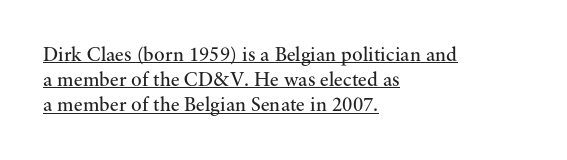
Glance below the letters and you will spot a drawn line. The letters stand upright; this is a roman face. The tracking reads as untouched default to a designer's eye. Is the stroke heavy? The answer is a plain regular-or-lighter.
